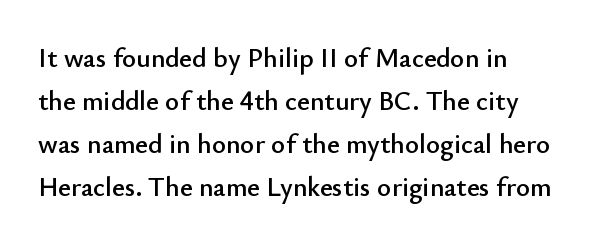
The image shows 27 px text type, upright; set left-aligned, normal line spacing (1.59x), normal letter spacing, not underlined.
